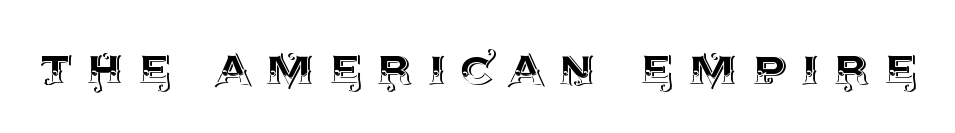
{"italic": "no", "width": "normal", "x_height": "large", "monospaced": "no", "underline": "no", "letter_spacing": "wide", "letter_spacing_em": 0.27, "glyph_px": 56}
